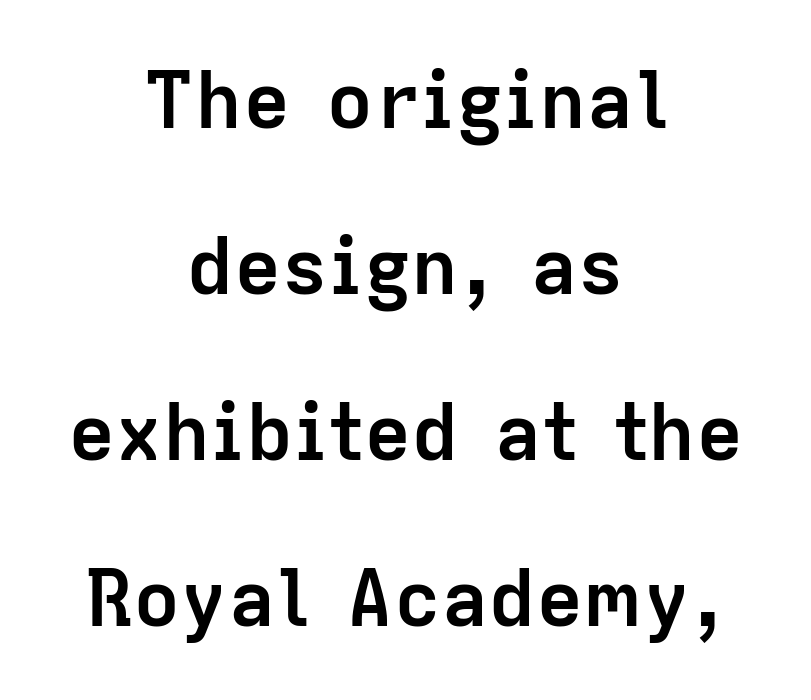
{"serif": "no", "italic": "no", "bold": "yes", "weight": "semibold", "width": "normal", "stroke_contrast": "low", "x_height": "medium", "monospaced": "no", "underline": "no", "align": "center", "line_spacing": "loose", "line_spacing_ratio": 2.1, "letter_spacing": "normal", "letter_spacing_em": 0.0, "glyph_px": 79}
